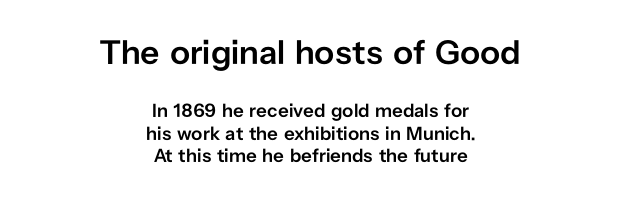
The image shows 34 px semibold sans-serif type, upright; set centered, line spacing 1.18x, normal letter spacing, not underlined; the first (top) block is 1.79x larger; low stroke contrast and a medium x-height.
